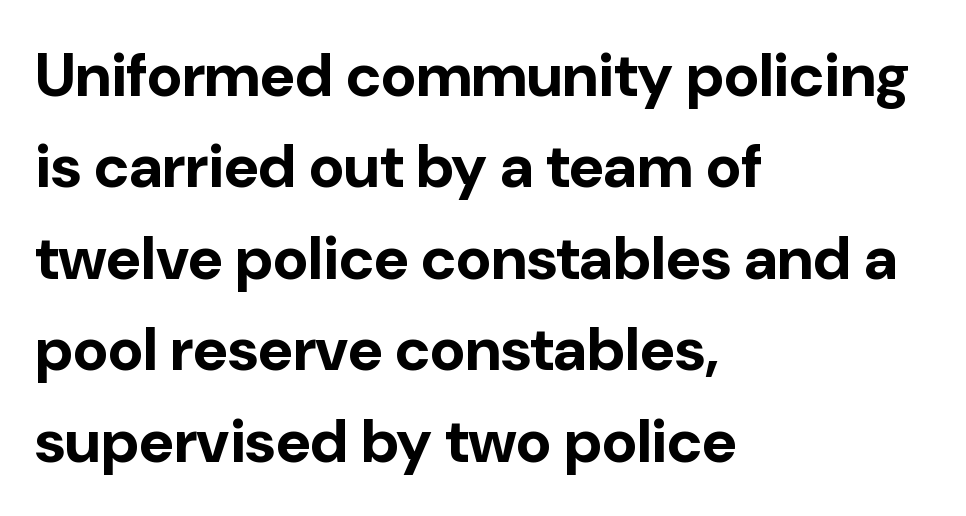
Q: Is the text bold? A: Yes.
Q: Is the text italic (slanted)? A: No, it is upright.
Q: Is the typeface a serif or a sans-serif typeface? A: Sans-serif.
Q: Is the text underlined? A: No.
Q: How is the paragraph aligned? A: Left-aligned.
Q: Is the spacing between letters normal or unusually wide? A: Normal.
Q: Is the spacing between lines tight, normal or loose? A: Normal.
Q: Width (condensed, normal, or wide)? A: Normal.
Q: Stroke contrast? A: Low.
Q: x-height? A: Medium.
Q: Monospaced? A: No.
